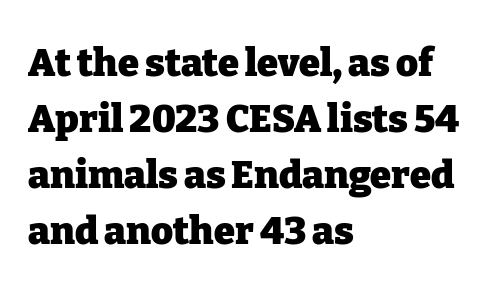
{"serif": "yes", "italic": "no", "bold": "yes", "weight": "heavy", "width": "normal", "stroke_contrast": "low", "x_height": "medium", "monospaced": "no", "underline": "no", "align": "left", "line_spacing": "normal", "line_spacing_ratio": 1.47, "letter_spacing": "normal", "letter_spacing_em": 0.0, "glyph_px": 38}
